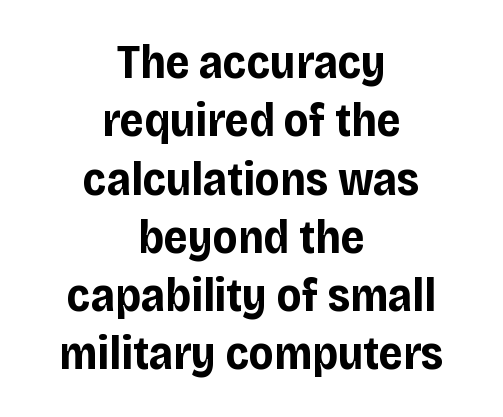
{"serif": "no", "italic": "no", "bold": "yes", "weight": "bold", "width": "normal", "stroke_contrast": "low", "x_height": "large", "monospaced": "no", "underline": "no", "align": "center", "line_spacing_ratio": 1.24, "letter_spacing": "normal", "letter_spacing_em": 0.0, "glyph_px": 47}
